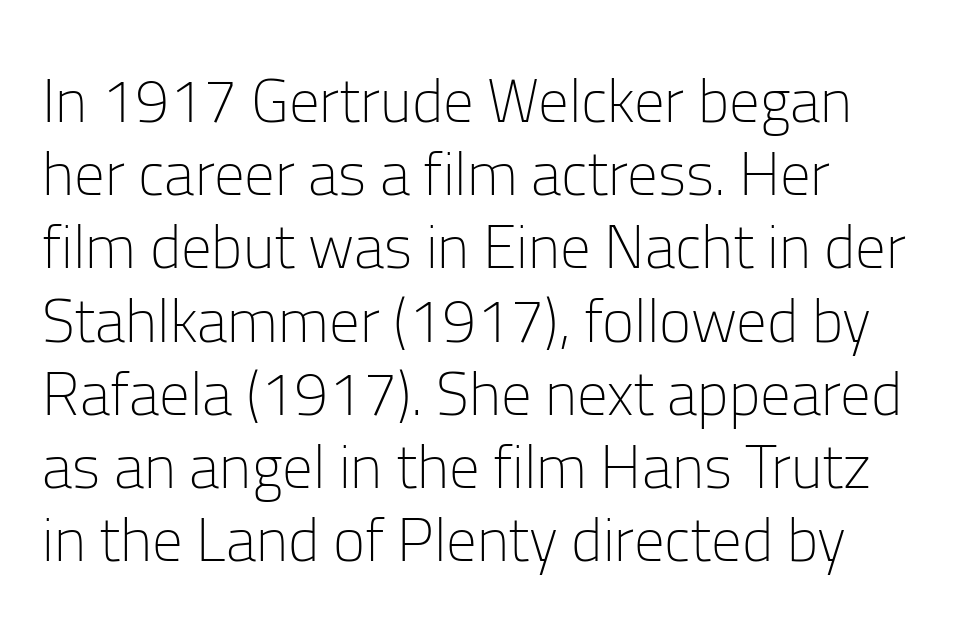
The image shows 61 px light sans-serif type, upright; set left-aligned, line spacing 1.2x, normal letter spacing, not underlined; low stroke contrast and a medium x-height.
